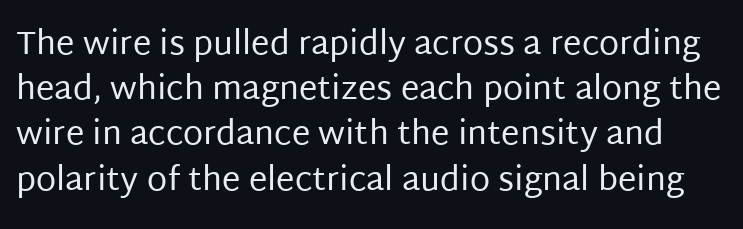
Q: Is the text bold? A: No.
Q: Is the text italic (slanted)? A: No, it is upright.
Q: Is the typeface a serif or a sans-serif typeface? A: Sans-serif.
Q: Is the text underlined? A: No.
Q: Is the spacing between letters normal or unusually wide? A: Normal.
Q: Is the spacing between lines tight, normal or loose? A: Normal.
Q: Width (condensed, normal, or wide)? A: Normal.
Q: Stroke contrast? A: Low.
Q: x-height? A: Large.
Q: Monospaced? A: No.
